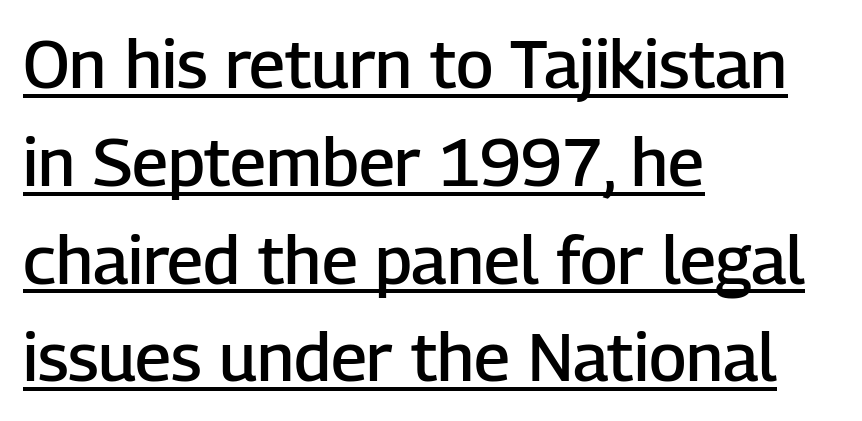
Looks like regular typesetting: each glyph gets only the width it needs. The rendering uses a moderate line-height, typical for paragraphs. Students, this is semibold: more ink than regular, less than bold. Nope, not italic — everything's standing straight. Compared with undecorated copy, this sample adds a rule below the words.
